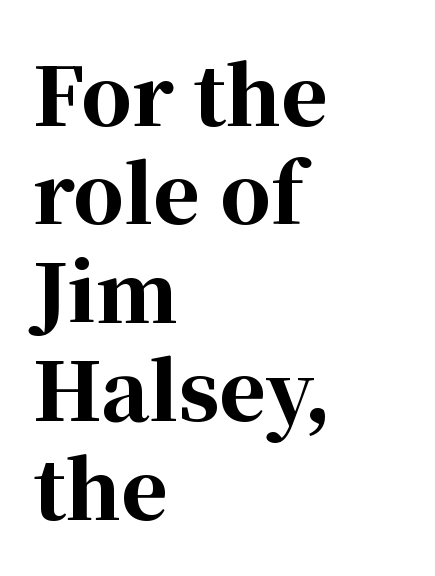
Q: Is the text bold? A: Yes.
Q: Is the text italic (slanted)? A: No, it is upright.
Q: Is the typeface a serif or a sans-serif typeface? A: Serif.
Q: Is the text underlined? A: No.
Q: How is the paragraph aligned? A: Left-aligned.
Q: Is the spacing between letters normal or unusually wide? A: Normal.
Q: Width (condensed, normal, or wide)? A: Normal.
Q: Stroke contrast? A: High.
Q: x-height? A: Medium.
Q: Monospaced? A: No.
